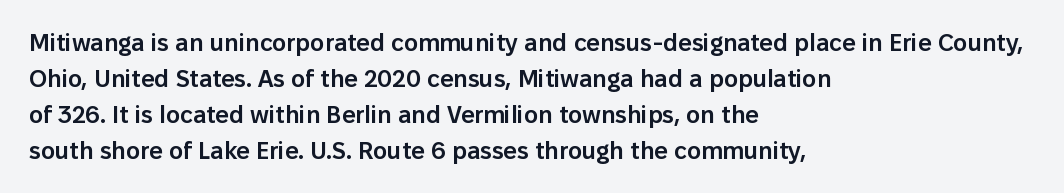
{"italic": "no", "bold": "semi", "underline": "no", "align": "left", "line_spacing": "normal", "line_spacing_ratio": 1.5, "letter_spacing": "normal", "letter_spacing_em": 0.0, "glyph_px": 24}
